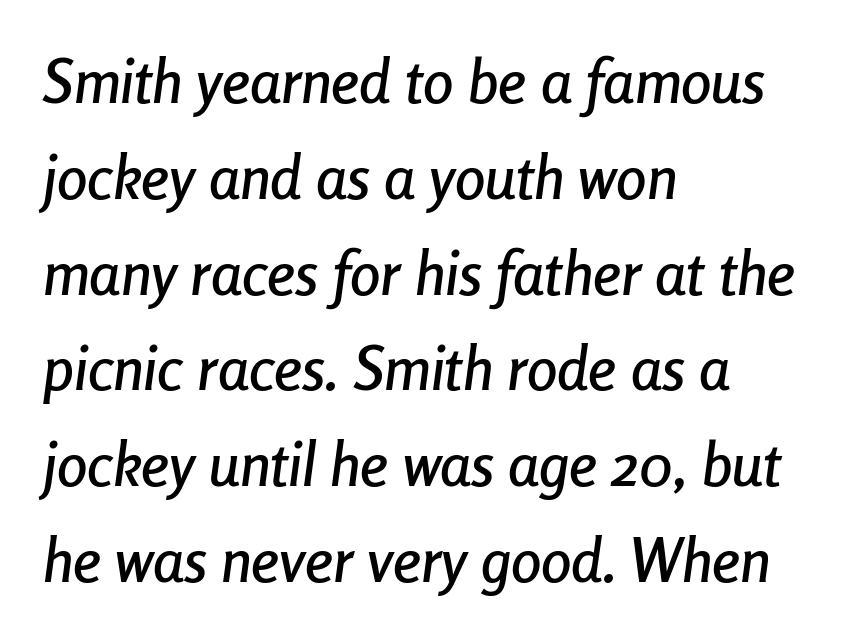
The image shows 61 px condensed type, italic (leaning right); set left-aligned, normal line spacing (1.57x), normal letter spacing, not underlined; low stroke contrast and a medium x-height.
